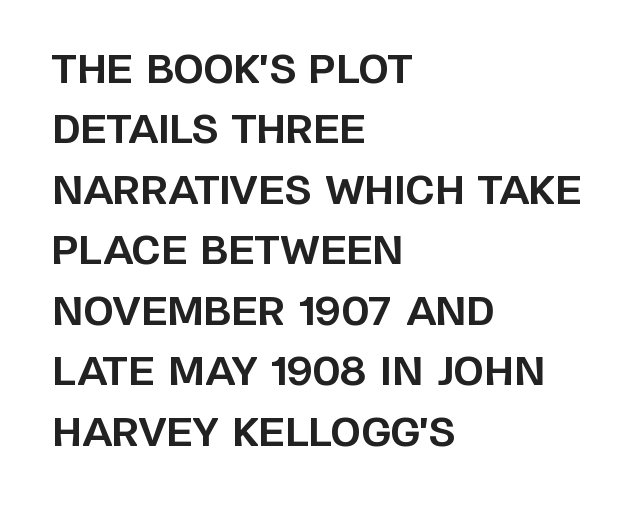
The horizontal fit of the characters is conventional and even. Its strokes are broad and dark, the hallmark of bold type. You could not count columns in this text — the font is proportionally spaced. Reading down the column, the eye jumps a familiar distance to each next line. The string is rendered with underlining switched off.
